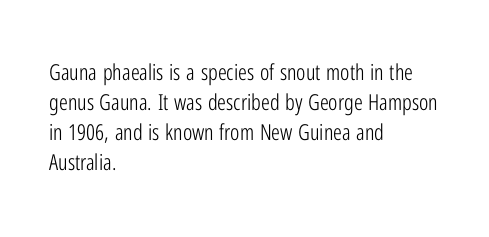
The image shows 22 px text type, upright; set left-aligned, normal line spacing (1.37x), normal letter spacing, not underlined.
